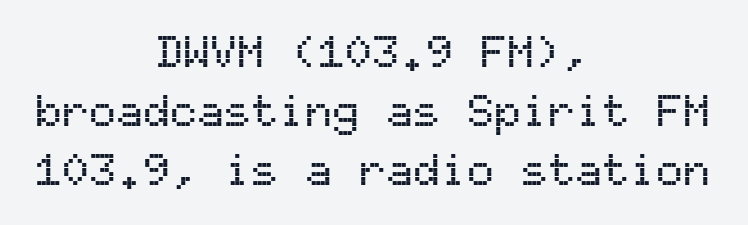
Honestly, the row spacing looks completely unremarkable. A typesetter would call this zero additional tracking. Notice how the stems are strictly vertical — no italics here. A typesetter would label this face a sans.
